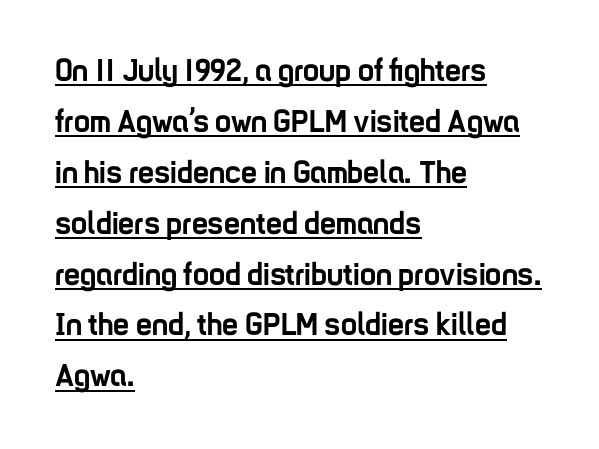
Q: Is the text bold? A: Yes.
Q: Is the text italic (slanted)? A: No, it is upright.
Q: Is the typeface a serif or a sans-serif typeface? A: Sans-serif.
Q: Is the text underlined? A: Yes.
Q: How is the paragraph aligned? A: Left-aligned.
Q: Is the spacing between letters normal or unusually wide? A: Normal.
Q: Is the spacing between lines tight, normal or loose? A: Normal.
Q: Width (condensed, normal, or wide)? A: Condensed.
Q: Stroke contrast? A: Low.
Q: x-height? A: Medium.
Q: Monospaced? A: No.
